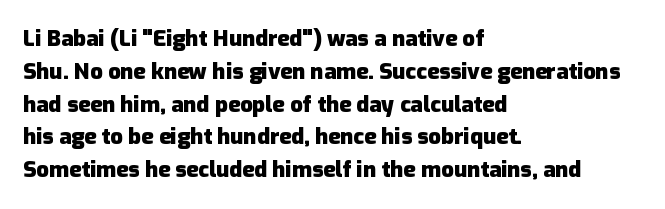
{"italic": "no", "bold": "yes", "underline": "no", "align": "left", "line_spacing": "normal", "line_spacing_ratio": 1.49, "letter_spacing": "normal", "letter_spacing_em": 0.0, "glyph_px": 22}
